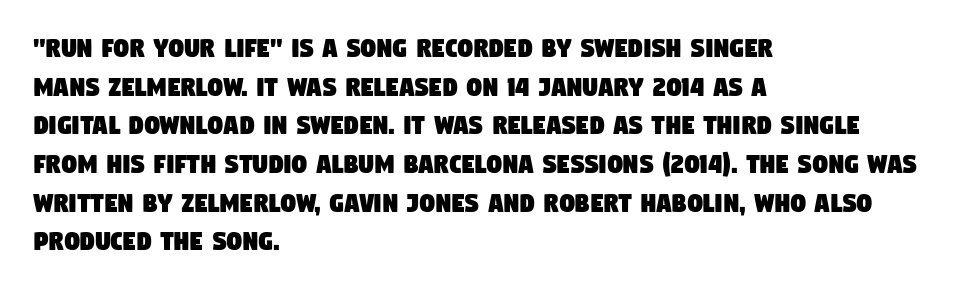
Q: Is the typeface a serif or a sans-serif typeface? A: Sans-serif.
Q: Is the text underlined? A: No.
Q: How is the paragraph aligned? A: Left-aligned.
Q: Is the spacing between letters normal or unusually wide? A: Normal.
Q: Is the spacing between lines tight, normal or loose? A: Normal.
Q: Width (condensed, normal, or wide)? A: Condensed.
Q: Stroke contrast? A: Low.
Q: x-height? A: Large.
Q: Monospaced? A: No.
